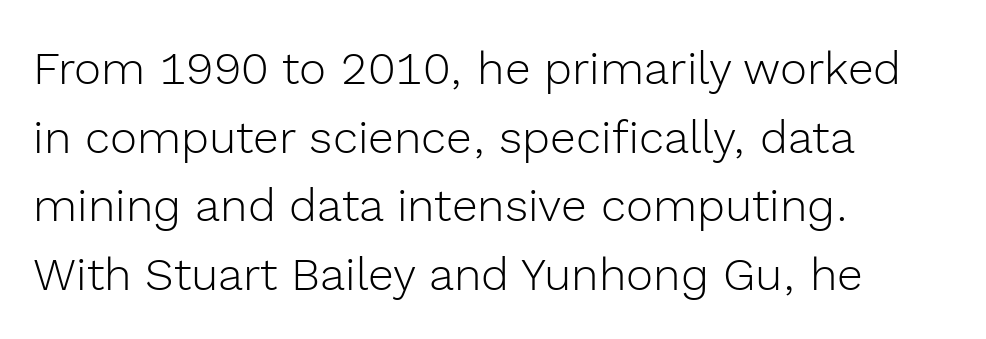
The image shows 46 px light sans-serif type, upright; set left-aligned, normal line spacing (1.49x), normal letter spacing, not underlined; a medium x-height.
